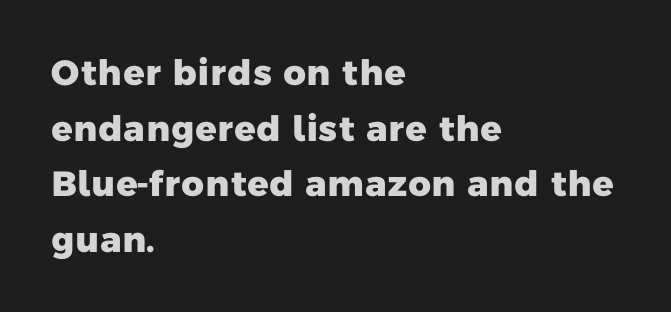
{"serif": "no", "bold": "yes", "weight": "heavy", "width": "normal", "stroke_contrast": "low", "x_height": "medium", "monospaced": "no", "underline": "no", "align": "left", "line_spacing": "normal", "line_spacing_ratio": 1.59, "letter_spacing": "normal", "letter_spacing_em": 0.0, "glyph_px": 35}
